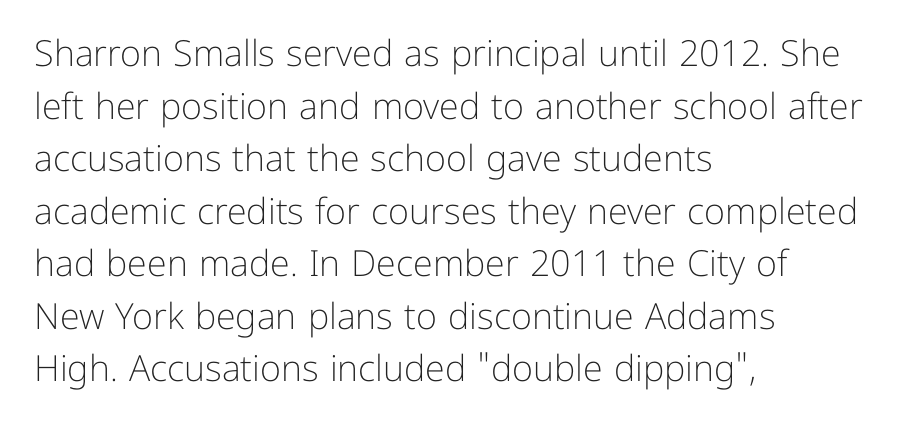
Nope, not italic — everything's standing straight. Spacing between characters is what you'd get straight out of the box. Spacing verdict: proportional, widths tailored to each character. Rows of type keep a routine distance in the vertical direction.
